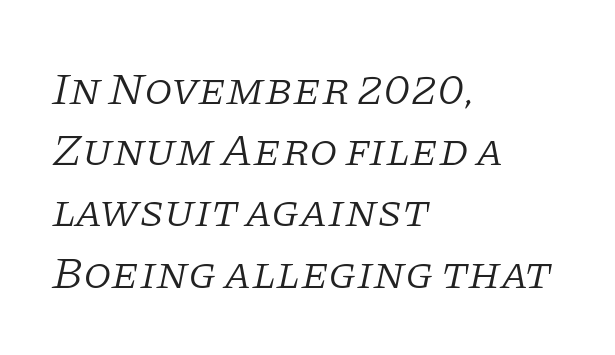
The image shows 46 px light serif type, italic (leaning right); set left-aligned, normal line spacing (1.33x), normal letter spacing, not underlined; low stroke contrast and a large x-height.
